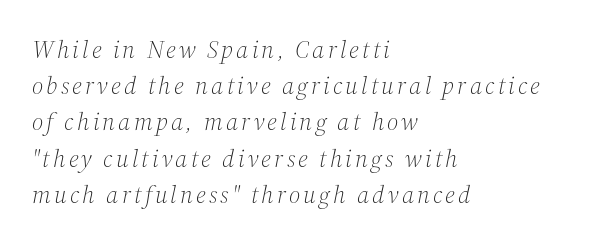
{"italic": "yes", "lean": "right", "slant_degrees": 12, "bold": "no", "underline": "no", "align": "left", "line_spacing": "normal", "line_spacing_ratio": 1.45, "glyph_px": 25}
